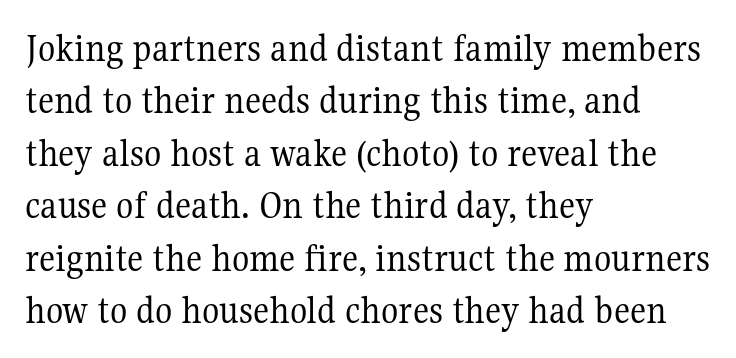
The image shows 40 px regular-weight serif type, upright; set left-aligned, normal line spacing (1.31x), normal letter spacing, not underlined; medium stroke contrast and a medium x-height.
